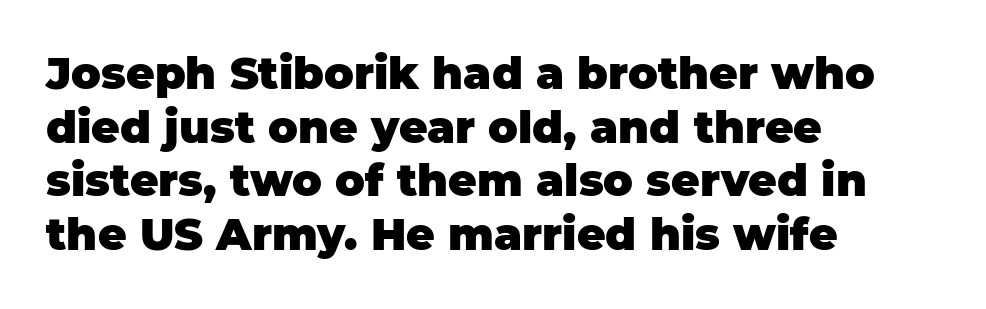
Q: Is the text bold? A: Yes.
Q: Is the text italic (slanted)? A: No, it is upright.
Q: Is the typeface a serif or a sans-serif typeface? A: Sans-serif.
Q: Is the text underlined? A: No.
Q: How is the paragraph aligned? A: Left-aligned.
Q: Is the spacing between letters normal or unusually wide? A: Normal.
Q: Width (condensed, normal, or wide)? A: Normal.
Q: Stroke contrast? A: Low.
Q: x-height? A: Large.
Q: Monospaced? A: No.
